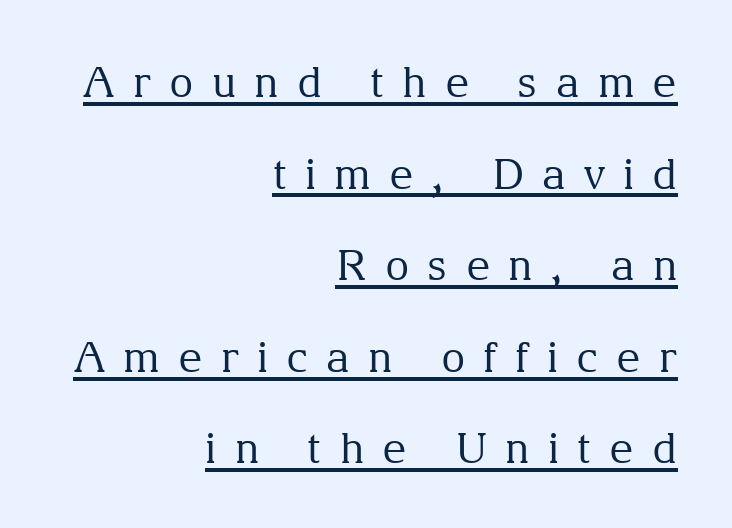
The image shows 42 px regular-weight serif type, upright; set right-aligned, loose line spacing (2.18x), unusually wide letter spacing (+0.43 em), underlined; medium stroke contrast and a medium x-height.
